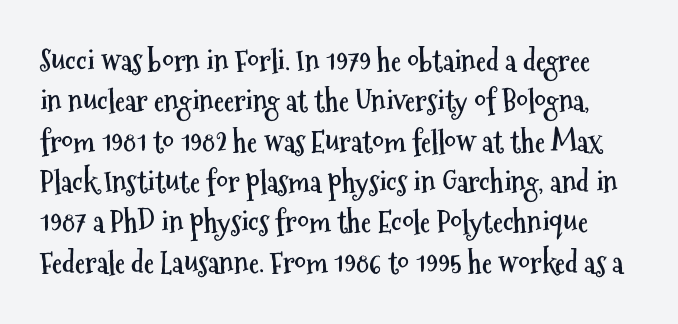
The image shows 29 px semibold, condensed sans-serif type, upright; set normal line spacing (1.39x), normal letter spacing, not underlined; medium stroke contrast and a medium x-height.
